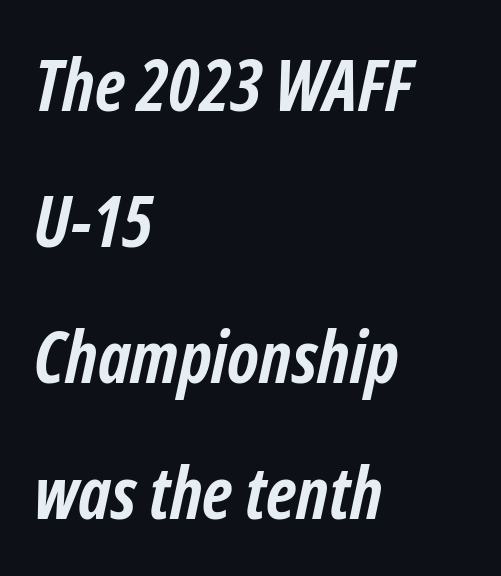
Q: Is the text bold? A: Yes.
Q: Is the text italic (slanted)? A: Yes, it leans right by about 12 degrees.
Q: Is the text underlined? A: No.
Q: How is the paragraph aligned? A: Left-aligned.
Q: Is the spacing between letters normal or unusually wide? A: Normal.
Q: Width (condensed, normal, or wide)? A: Condensed.
Q: Stroke contrast? A: Low.
Q: x-height? A: Medium.
Q: Monospaced? A: No.
